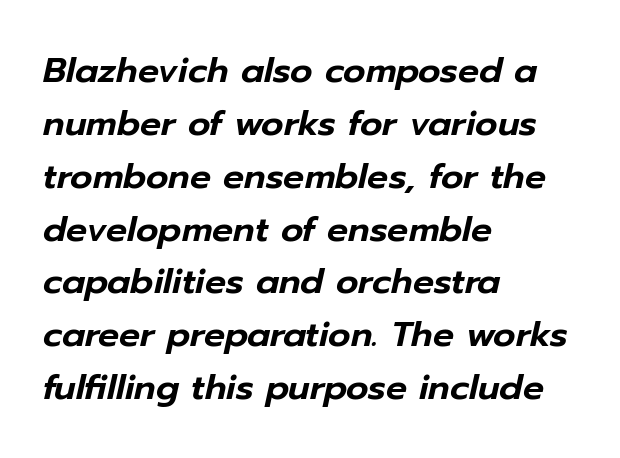
The image shows 35 px text type, italic (leaning right); set left-aligned, normal line spacing (1.51x), normal letter spacing, not underlined; low stroke contrast and a medium x-height.
